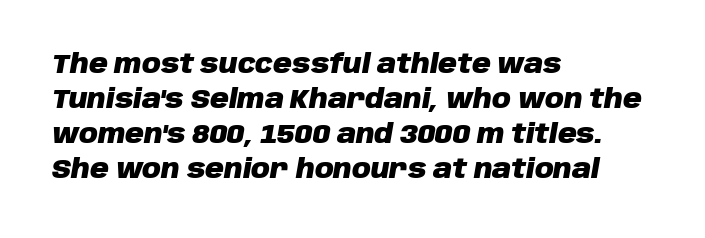
{"italic": "yes", "lean": "right", "slant_degrees": 10, "bold": "yes", "underline": "no", "align": "left", "line_spacing": "normal", "line_spacing_ratio": 1.35, "letter_spacing": "normal", "letter_spacing_em": 0.0, "glyph_px": 26}
